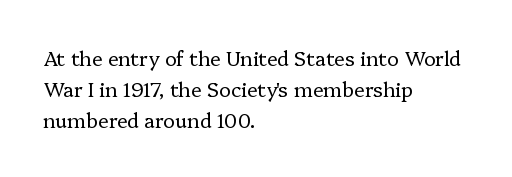
{"italic": "no", "bold": "no", "underline": "no", "align": "left", "line_spacing": "normal", "line_spacing_ratio": 1.54, "letter_spacing": "normal", "letter_spacing_em": 0.0, "glyph_px": 20}
